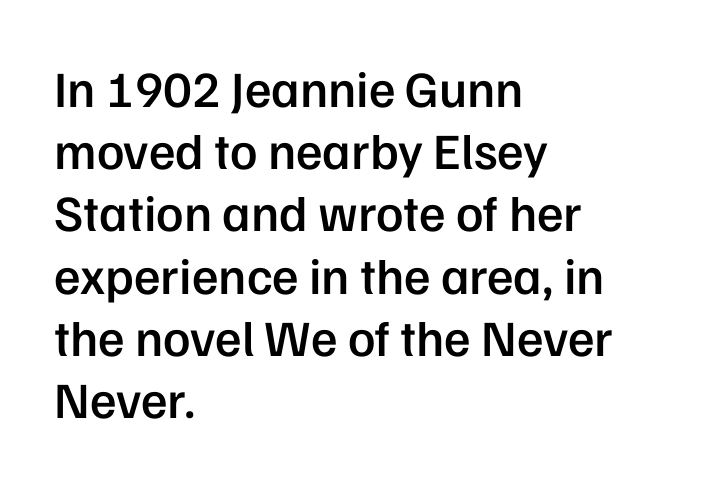
{"serif": "no", "italic": "no", "bold": "semi", "weight": "semibold", "width": "normal", "stroke_contrast": "low", "x_height": "medium", "monospaced": "no", "underline": "no", "align": "left", "line_spacing_ratio": 1.22, "letter_spacing": "normal", "letter_spacing_em": 0.0, "glyph_px": 51}
